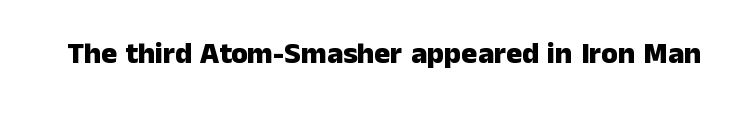
Q: Is the text bold? A: Yes.
Q: Is the text italic (slanted)? A: No, it is upright.
Q: Is the typeface a serif or a sans-serif typeface? A: Sans-serif.
Q: Is the text underlined? A: No.
Q: Is the spacing between letters normal or unusually wide? A: Normal.
Q: Width (condensed, normal, or wide)? A: Normal.
Q: Stroke contrast? A: Low.
Q: x-height? A: Medium.
Q: Monospaced? A: No.
